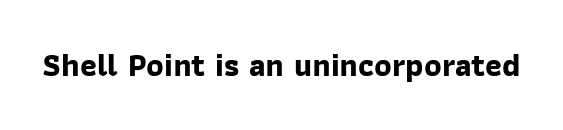
The image shows 32 px bold sans-serif type; set normal letter spacing, not underlined; low stroke contrast and a medium x-height.
